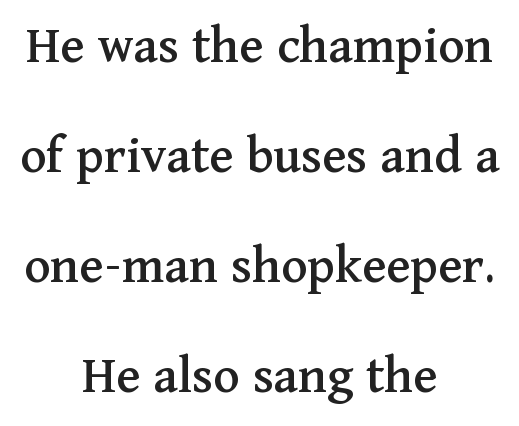
One glance says open: line gaps are wider than usual. What stands out about the letter spacing? Nothing — it is the standard amount. The face used here is proportionally spaced, like ordinary book or web type. In terms of letterform style, serifs are clearly present. Designer's note — italics off, roman on. One-word summary of the alignment: center.
